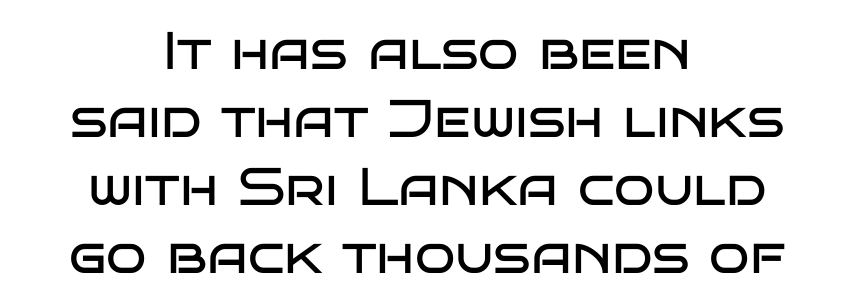
Q: Is the text bold? A: No.
Q: Is the text italic (slanted)? A: No, it is upright.
Q: Is the typeface a serif or a sans-serif typeface? A: Sans-serif.
Q: Is the text underlined? A: No.
Q: How is the paragraph aligned? A: Centered.
Q: Is the spacing between letters normal or unusually wide? A: Normal.
Q: Is the spacing between lines tight, normal or loose? A: Normal.
Q: Width (condensed, normal, or wide)? A: Wide.
Q: Stroke contrast? A: Low.
Q: x-height? A: Large.
Q: Monospaced? A: No.
